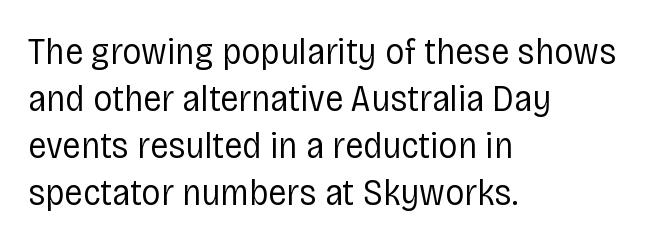
The image shows 38 px regular-weight, condensed sans-serif type, upright; set left-aligned, line spacing 1.24x, normal letter spacing, not underlined; low stroke contrast and a large x-height.
